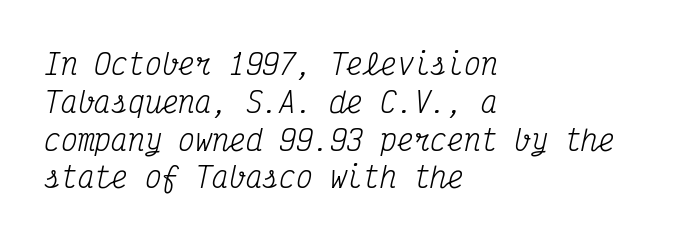
The image shows 28 px regular-weight, condensed serif type, italic (leaning right), monospaced; set left-aligned, normal line spacing (1.35x), normal letter spacing, not underlined; medium stroke contrast and a medium x-height.
